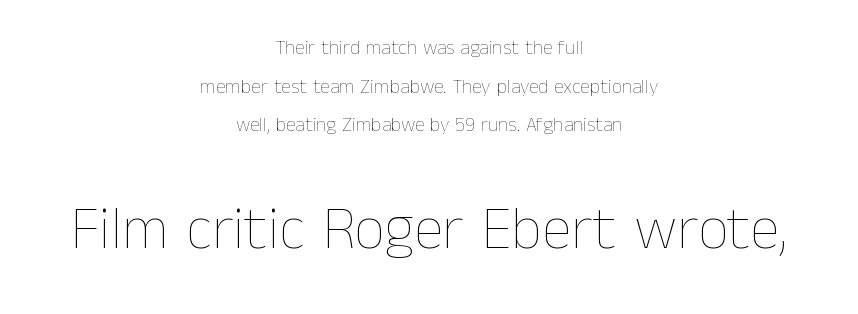
Q: Is the text bold? A: No.
Q: Is the text italic (slanted)? A: No, it is upright.
Q: Is the text underlined? A: No.
Q: How is the paragraph aligned? A: Centered.
Q: Is the spacing between letters normal or unusually wide? A: Normal.
Q: Is the spacing between lines tight, normal or loose? A: Loose.
Q: Which block of text is set in a larger size, the first (top) or the second (bottom)? A: The second (bottom) one.
Q: Width (condensed, normal, or wide)? A: Normal.
Q: Stroke contrast? A: Low.
Q: x-height? A: Medium.
Q: Monospaced? A: No.
